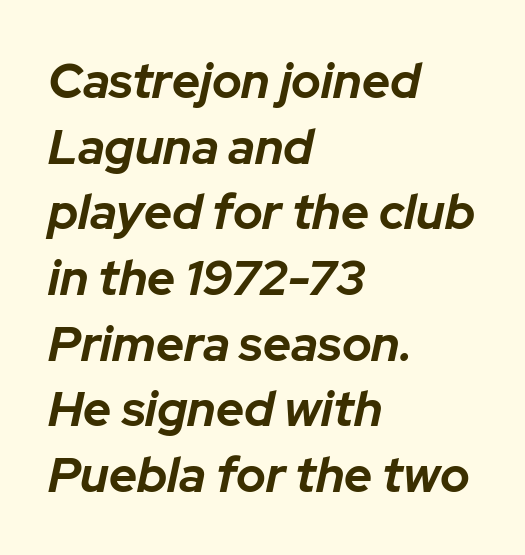
Q: Is the text bold? A: Yes.
Q: Is the text italic (slanted)? A: Yes, it leans right by about 12 degrees.
Q: Is the text underlined? A: No.
Q: How is the paragraph aligned? A: Left-aligned.
Q: Is the spacing between letters normal or unusually wide? A: Normal.
Q: Is the spacing between lines tight, normal or loose? A: Normal.
Q: Width (condensed, normal, or wide)? A: Normal.
Q: Stroke contrast? A: Low.
Q: x-height? A: Medium.
Q: Monospaced? A: No.
